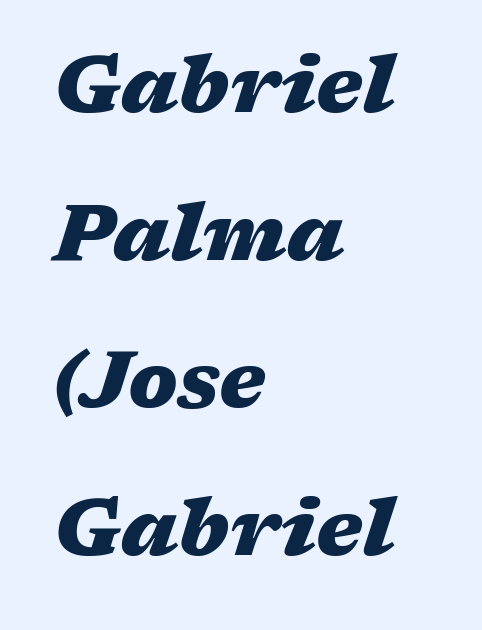
Typeset ragged right — the left edge is the straight one. Varying glyph widths throughout — classic text-font behaviour. You'd pick this weight for a headline — it's a proper bold. Does extra space separate the letters? No, they use regular spacing. The zone under the glyphs is completely vacant. The font's italic variant was chosen for this text.
